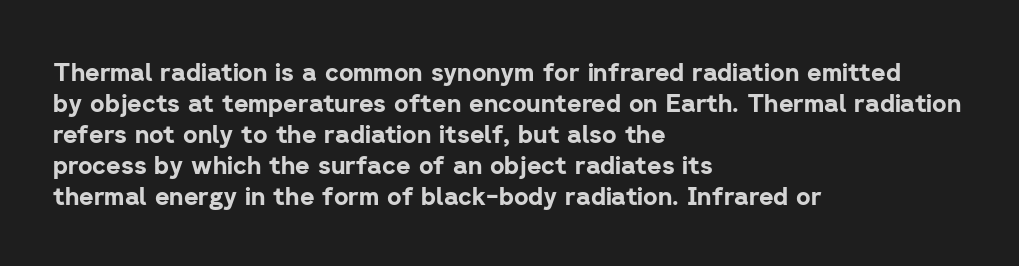
{"italic": "no", "bold": "yes", "underline": "no", "align": "left", "line_spacing_ratio": 1.24, "letter_spacing": "normal", "letter_spacing_em": 0.0, "glyph_px": 25}
